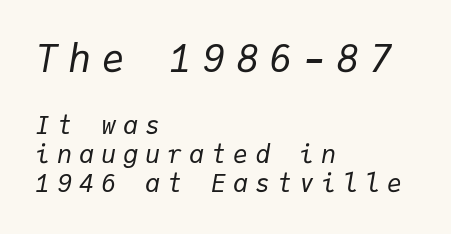
There is plenty of visible air inserted between adjacent glyphs. In this sample the first text group is rendered at the bigger scale. Vertical stems look standard width or narrower in stroke. Check the space under the baseline: it is left empty. Note the uniform advance width — an 'i' takes as much space as an 'm'. In CSS terms this would be text-align: left.
